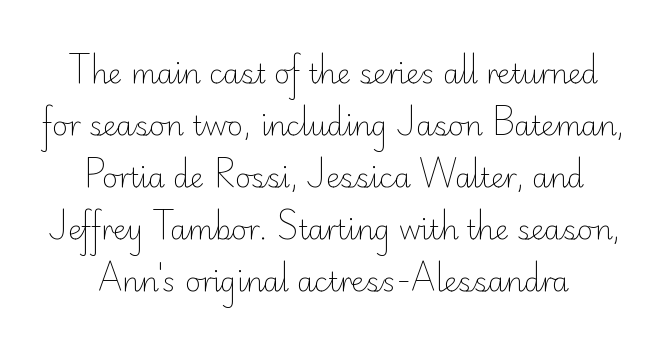
The characters are drawn with everyday or finer stroke widths. Descenders are the only things crossing below the line. Quick note: interline space is abundant. This sample uses plain, unmodified letter spacing. Ascenders rise straight up at ninety degrees.
